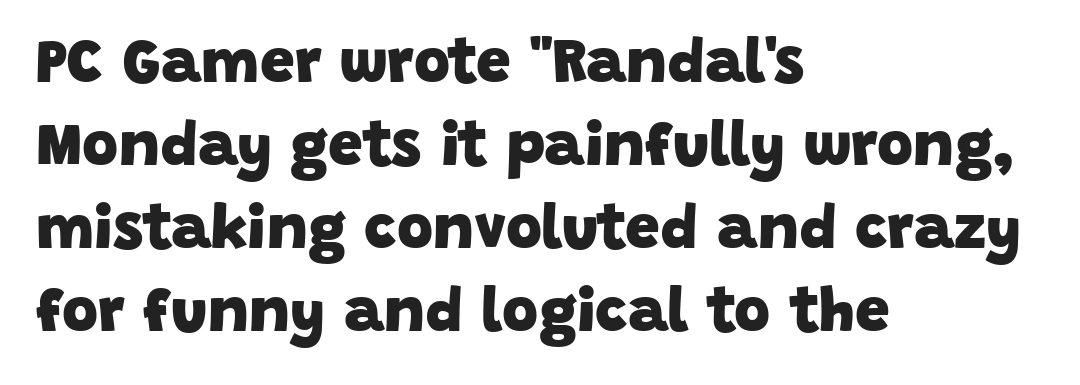
The image shows 62 px heavy sans-serif type; set left-aligned, normal line spacing (1.34x), normal letter spacing, not underlined; low stroke contrast and a large x-height.
